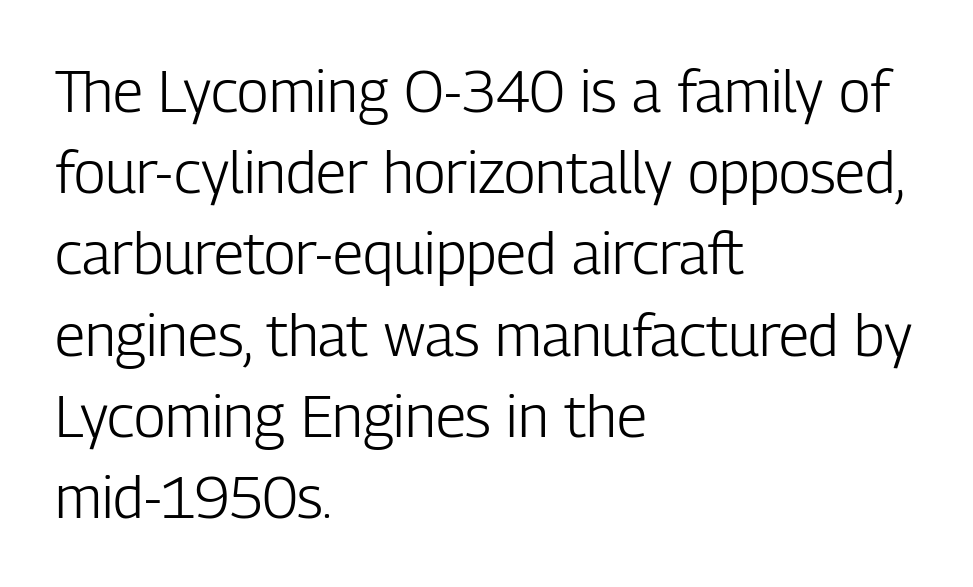
Q: Is the text bold? A: No.
Q: Is the text italic (slanted)? A: No, it is upright.
Q: Is the typeface a serif or a sans-serif typeface? A: Sans-serif.
Q: Is the text underlined? A: No.
Q: How is the paragraph aligned? A: Left-aligned.
Q: Is the spacing between letters normal or unusually wide? A: Normal.
Q: Is the spacing between lines tight, normal or loose? A: Normal.
Q: Width (condensed, normal, or wide)? A: Condensed.
Q: Stroke contrast? A: Low.
Q: x-height? A: Medium.
Q: Monospaced? A: No.
